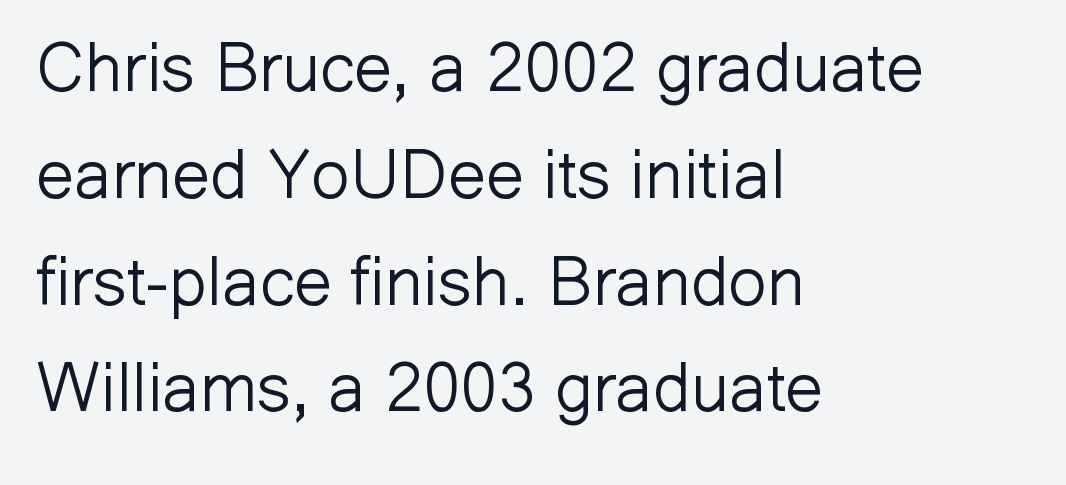
{"serif": "no", "italic": "no", "bold": "no", "weight": "light", "width": "normal", "stroke_contrast": "low", "x_height": "medium", "monospaced": "no", "underline": "no", "align": "left", "line_spacing": "normal", "line_spacing_ratio": 1.57, "letter_spacing": "normal", "letter_spacing_em": 0.0, "glyph_px": 68}
